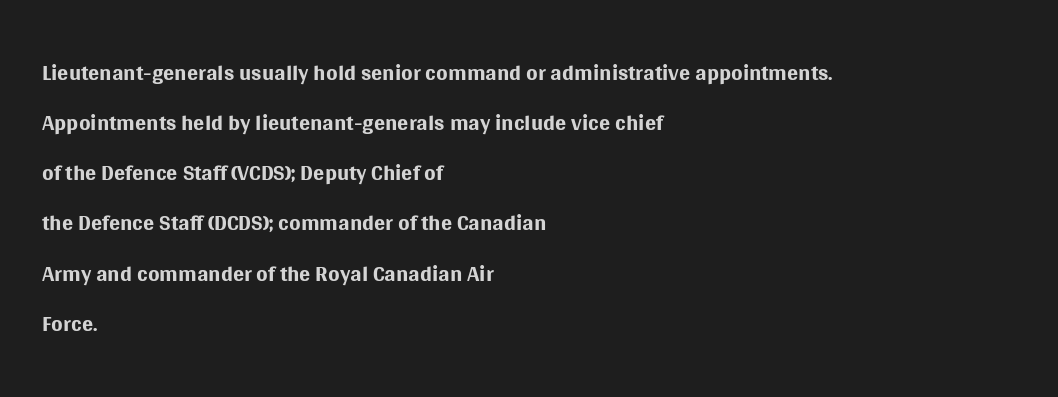
Q: Is the text bold? A: No.
Q: Is the text italic (slanted)? A: No, it is upright.
Q: Is the typeface a serif or a sans-serif typeface? A: Sans-serif.
Q: Is the text underlined? A: No.
Q: How is the paragraph aligned? A: Left-aligned.
Q: Is the spacing between letters normal or unusually wide? A: Normal.
Q: Is the spacing between lines tight, normal or loose? A: Normal.
Q: Width (condensed, normal, or wide)? A: Normal.
Q: Stroke contrast? A: Medium.
Q: x-height? A: Large.
Q: Monospaced? A: No.
